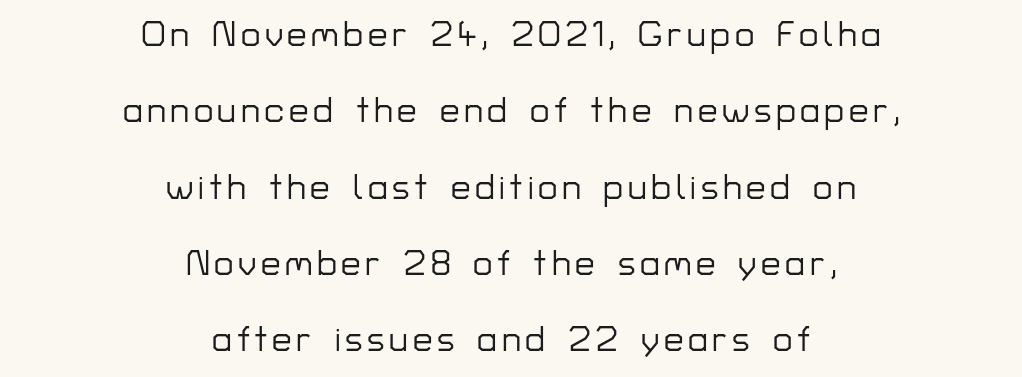
Q: Is the text italic (slanted)? A: No, it is upright.
Q: Is the typeface a serif or a sans-serif typeface? A: Sans-serif.
Q: Is the text underlined? A: No.
Q: How is the paragraph aligned? A: Centered.
Q: Is the spacing between lines tight, normal or loose? A: Loose.
Q: Width (condensed, normal, or wide)? A: Normal.
Q: Stroke contrast? A: Low.
Q: x-height? A: Medium.
Q: Monospaced? A: No.
